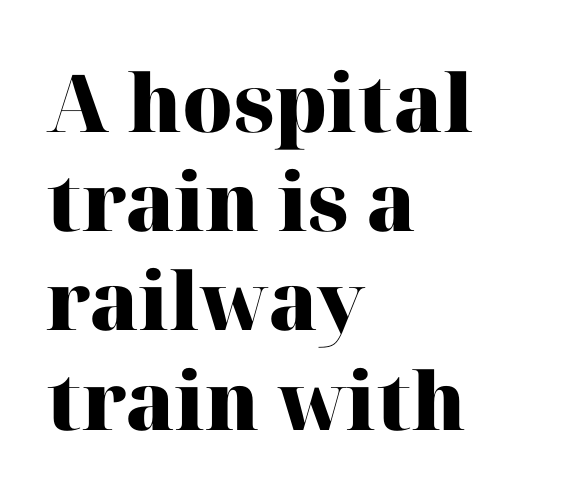
Q: Is the text bold? A: Yes.
Q: Is the text italic (slanted)? A: No, it is upright.
Q: Is the typeface a serif or a sans-serif typeface? A: Serif.
Q: Is the text underlined? A: No.
Q: How is the paragraph aligned? A: Left-aligned.
Q: Is the spacing between letters normal or unusually wide? A: Normal.
Q: Width (condensed, normal, or wide)? A: Normal.
Q: Stroke contrast? A: High.
Q: x-height? A: Medium.
Q: Monospaced? A: No.
